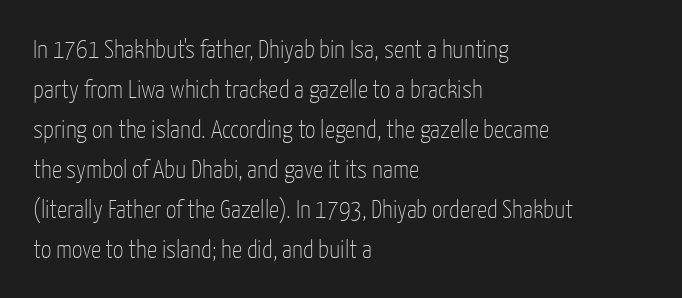
Descender tails drop into unmarked territory. Stroke mass is kept to a normal reading level or below. Default kerning and tracking; the words read as compact shapes. Teacher's note: observe the even left margin — that is flush-left alignment.
